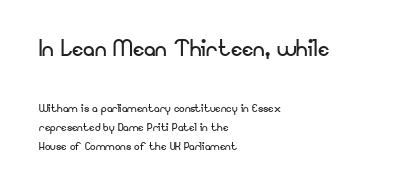
Spacing verdict: proportional, widths tailored to each character. Horizontal bands of white between lines are of average thickness. What kind of face is this? One without serifs — a sans. Heft: none added — not bold. Compared with typical body copy, the letter spacing here is the same. Layout note: lines flush left.
